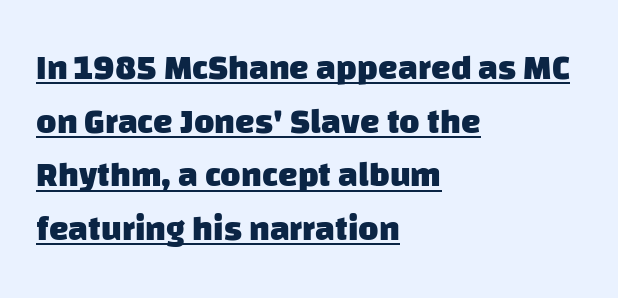
The image shows 35 px heavy sans-serif type; set left-aligned, normal line spacing (1.53x), normal letter spacing, underlined; low stroke contrast and a large x-height.
